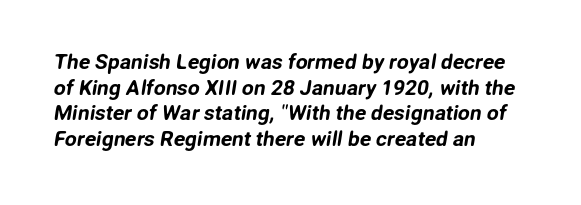
Q: Is the text underlined? A: No.
Q: How is the paragraph aligned? A: Left-aligned.
Q: Is the spacing between letters normal or unusually wide? A: Normal.
